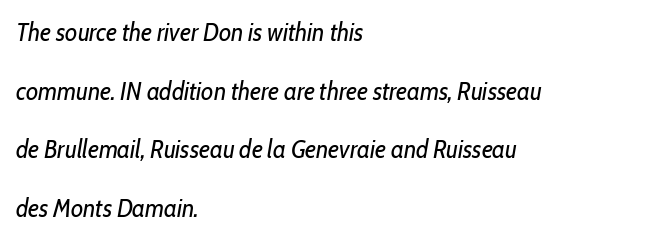
{"italic": "yes", "lean": "right", "slant_degrees": 10, "bold": "no", "underline": "no", "align": "left", "line_spacing": "loose", "line_spacing_ratio": 2.35, "letter_spacing": "normal", "letter_spacing_em": 0.0, "glyph_px": 25}
